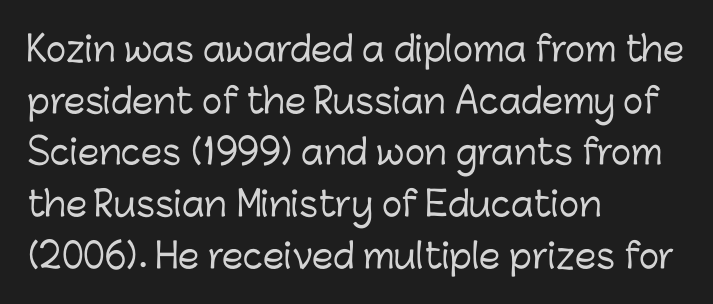
Q: Is the text italic (slanted)? A: No, it is upright.
Q: Is the typeface a serif or a sans-serif typeface? A: Sans-serif.
Q: Is the text underlined? A: No.
Q: How is the paragraph aligned? A: Left-aligned.
Q: Is the spacing between letters normal or unusually wide? A: Normal.
Q: Is the spacing between lines tight, normal or loose? A: Normal.
Q: Width (condensed, normal, or wide)? A: Normal.
Q: Stroke contrast? A: Low.
Q: x-height? A: Medium.
Q: Monospaced? A: No.
